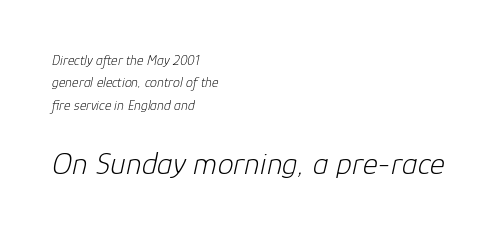
{"italic": "yes", "lean": "right", "slant_degrees": 12, "bold": "no", "weight": "light", "width": "normal", "stroke_contrast": "low", "x_height": "medium", "monospaced": "no", "underline": "no", "align": "left", "line_spacing": "normal", "line_spacing_ratio": 1.6, "letter_spacing": "normal", "letter_spacing_em": 0.0, "larger_block": "second", "size_ratio": 2.29, "glyph_px": 32}
